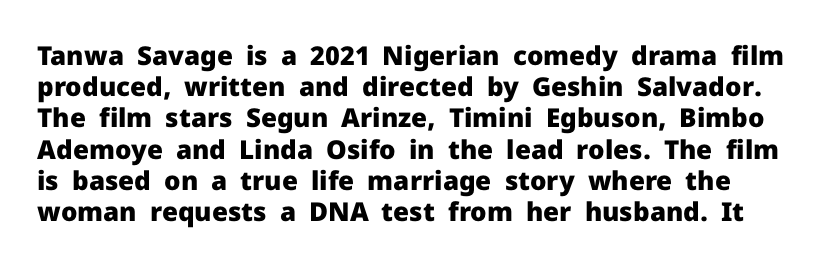
Only glyphs here, with clear space below each row. Weight check: bold — yes, fully. The letters stand upright; this is a roman face. The face used here is rendered with its standard letterfit.
